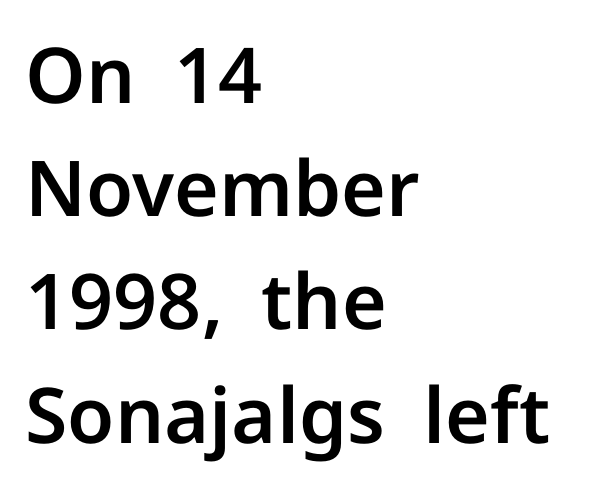
This sample uses a sans-serif face. Reading down the block, your eye returns to a fixed left position each line. The passage shown has conventional tracking throughout. These lines were composed using upright roman letters. Type without underlining. Baseline-to-baseline distance is the conventional proportion of letter height.
